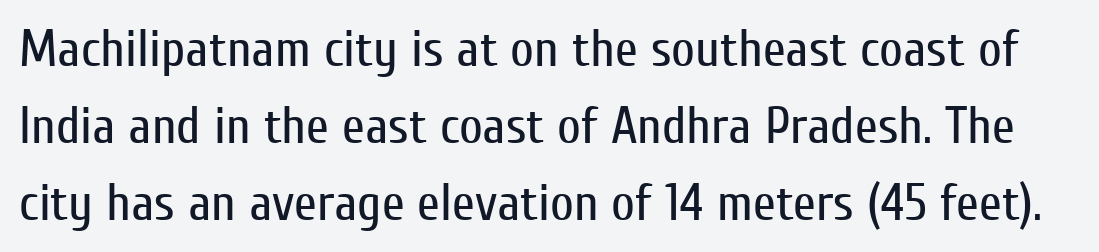
Q: Is the text bold? A: No.
Q: Is the text italic (slanted)? A: No, it is upright.
Q: Is the typeface a serif or a sans-serif typeface? A: Sans-serif.
Q: Is the text underlined? A: No.
Q: Is the spacing between letters normal or unusually wide? A: Normal.
Q: Is the spacing between lines tight, normal or loose? A: Normal.
Q: Width (condensed, normal, or wide)? A: Condensed.
Q: Stroke contrast? A: Low.
Q: x-height? A: Medium.
Q: Monospaced? A: No.
